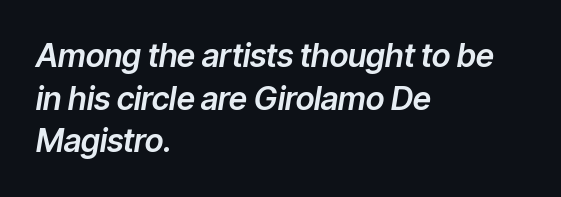
{"italic": "yes", "lean": "right", "slant_degrees": 9, "width": "normal", "stroke_contrast": "low", "x_height": "medium", "monospaced": "no", "underline": "no", "align": "left", "line_spacing": "normal", "line_spacing_ratio": 1.33, "letter_spacing": "normal", "letter_spacing_em": 0.0, "glyph_px": 32}
